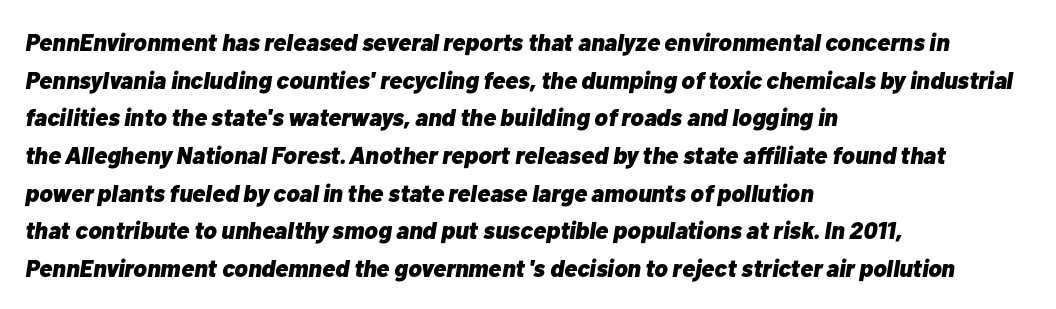
The image shows 24 px bold type, italic (leaning right); set left-aligned, normal line spacing (1.57x), normal letter spacing, not underlined.
